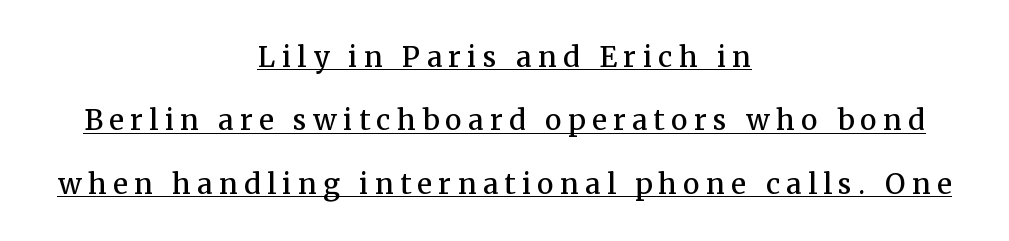
Q: Is the text bold? A: Semi-bold.
Q: Is the text italic (slanted)? A: No, it is upright.
Q: Is the typeface a serif or a sans-serif typeface? A: Serif.
Q: Is the text underlined? A: Yes.
Q: How is the paragraph aligned? A: Centered.
Q: Is the spacing between letters normal or unusually wide? A: Unusually wide.
Q: Is the spacing between lines tight, normal or loose? A: Loose.
Q: Width (condensed, normal, or wide)? A: Normal.
Q: Stroke contrast? A: Medium.
Q: x-height? A: Medium.
Q: Monospaced? A: No.
